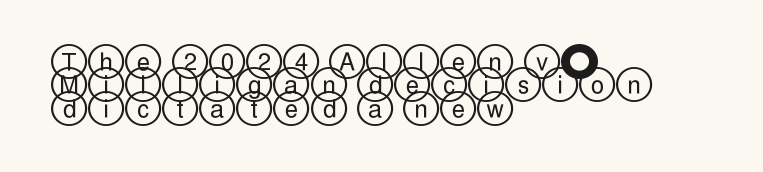
Q: Is the text italic (slanted)? A: No, it is upright.
Q: Is the text underlined? A: No.
Q: How is the paragraph aligned? A: Left-aligned.
Q: Is the spacing between letters normal or unusually wide? A: Normal.
Q: Is the spacing between lines tight, normal or loose? A: Tight.
